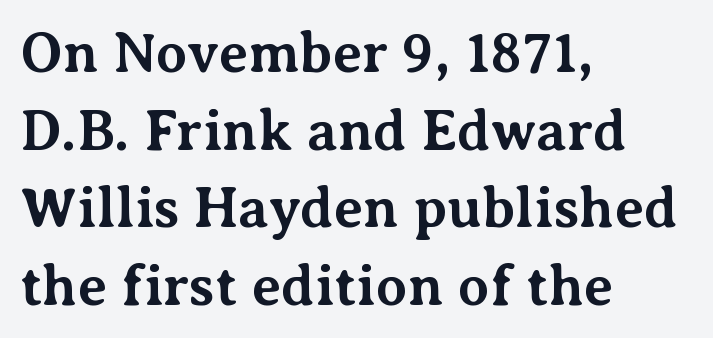
The image shows 57 px bold serif type, upright; set left-aligned, normal line spacing (1.36x), normal letter spacing, not underlined; medium stroke contrast and a medium x-height.
